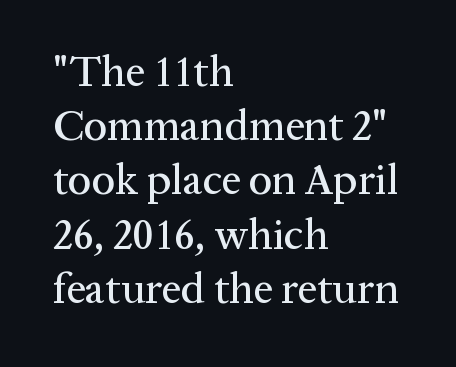
The image shows 43 px serif type, upright; set left-aligned, normal line spacing (1.26x), normal letter spacing, not underlined; medium stroke contrast and a medium x-height.
